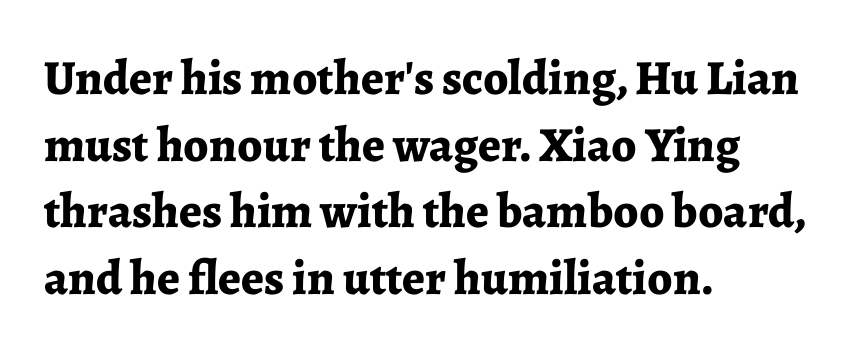
{"serif": "yes", "italic": "no", "bold": "yes", "weight": "bold", "width": "normal", "stroke_contrast": "low", "x_height": "medium", "monospaced": "no", "underline": "no", "align": "left", "line_spacing": "normal", "line_spacing_ratio": 1.36, "letter_spacing": "normal", "letter_spacing_em": 0.0, "glyph_px": 49}
